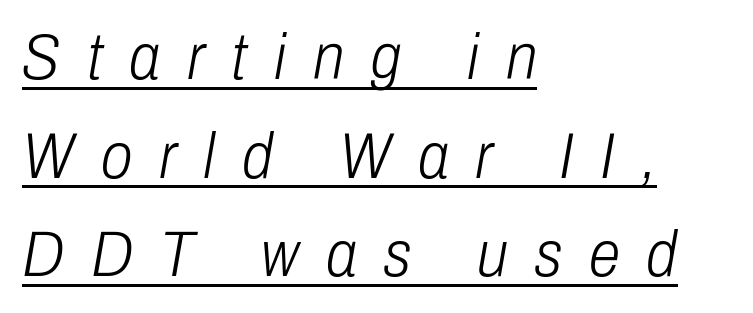
{"italic": "yes", "lean": "right", "slant_degrees": 10, "bold": "no", "weight": "light", "width": "condensed", "stroke_contrast": "low", "x_height": "medium", "monospaced": "no", "underline": "yes", "align": "left", "line_spacing": "normal", "line_spacing_ratio": 1.54, "letter_spacing": "wide", "letter_spacing_em": 0.42, "glyph_px": 64}
